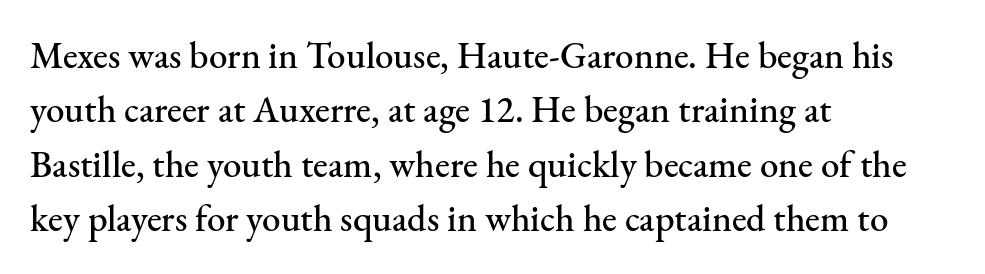
Letter spacing: default. The rendering uses natural spacing where letterforms have individual widths. Does the type have serifs? Yes, each stem ends in a small foot. Regarding leading, the lines here are spaced in the standard way. Letters rest on an invisible, unmarked baseline. Line beginnings align vertically; line endings do not.
